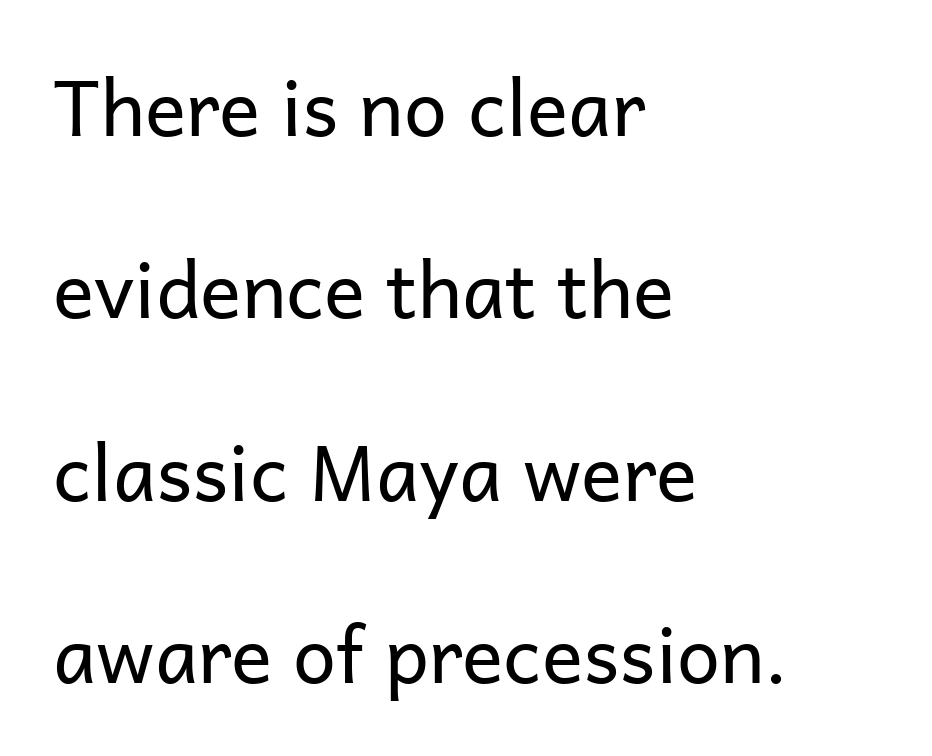
The image shows 77 px regular-weight sans-serif type, upright; set left-aligned, loose line spacing (2.37x), normal letter spacing, not underlined; low stroke contrast and a medium x-height.
